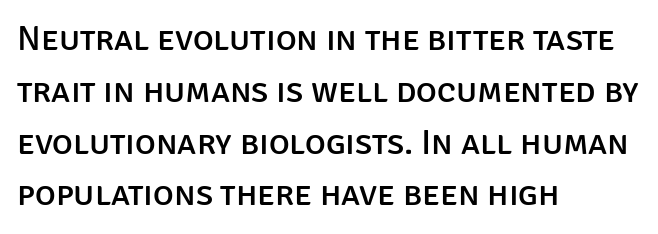
The horizontal fit of the characters is conventional and even. Check under the words: just untouched page. A typesetter would call this proportional, since set widths differ per character. The rendering anchors every line to the left-hand side.
